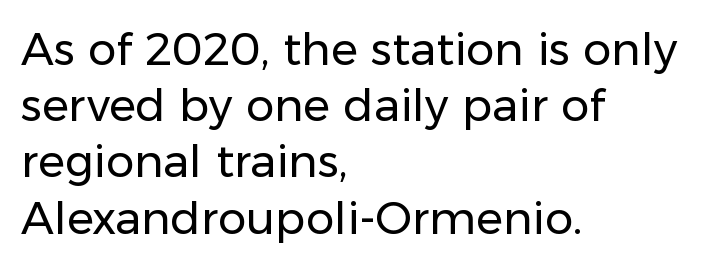
{"serif": "no", "italic": "no", "bold": "no", "weight": "regular", "width": "normal", "stroke_contrast": "low", "x_height": "medium", "monospaced": "no", "underline": "no", "align": "left", "line_spacing": "normal", "line_spacing_ratio": 1.25, "letter_spacing": "normal", "letter_spacing_em": 0.0, "glyph_px": 45}
